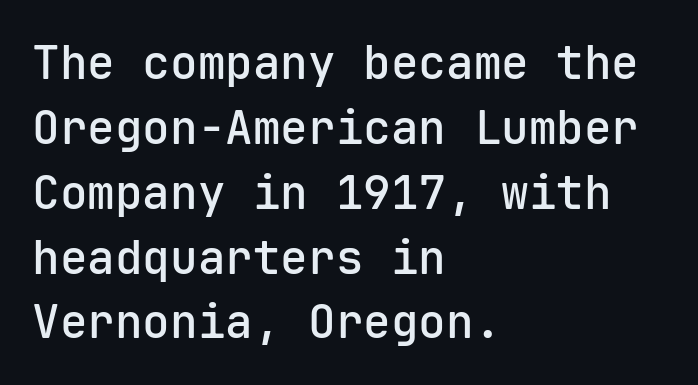
{"serif": "no", "italic": "no", "bold": "semi", "weight": "semibold", "width": "normal", "stroke_contrast": "low", "x_height": "medium", "monospaced": "yes", "underline": "no", "align": "left", "line_spacing": "normal", "line_spacing_ratio": 1.41, "letter_spacing": "normal", "letter_spacing_em": 0.0, "glyph_px": 46}
